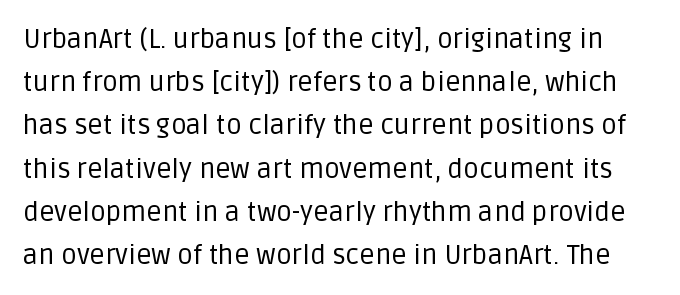
Q: Is the text bold? A: No.
Q: Is the text italic (slanted)? A: No, it is upright.
Q: Is the text underlined? A: No.
Q: Is the spacing between letters normal or unusually wide? A: Normal.
Q: Is the spacing between lines tight, normal or loose? A: Normal.
